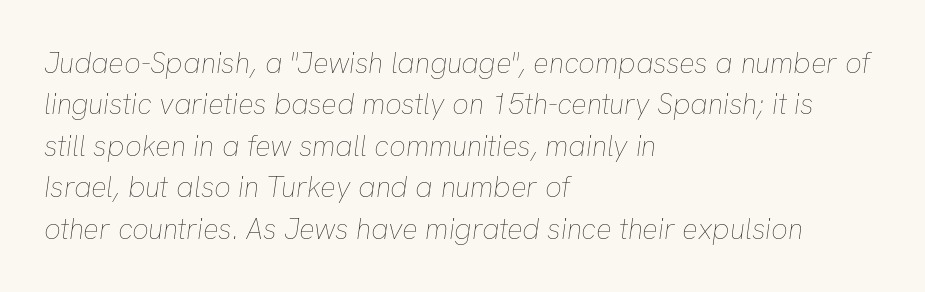
The image shows 29 px thin type, italic (leaning right); set left-aligned, normal line spacing (1.43x), normal letter spacing, not underlined; low stroke contrast and a medium x-height.
